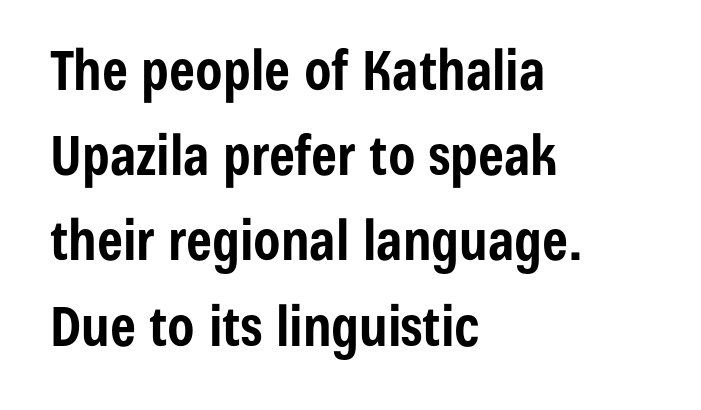
Q: Is the text bold? A: Yes.
Q: Is the text italic (slanted)? A: No, it is upright.
Q: Is the typeface a serif or a sans-serif typeface? A: Sans-serif.
Q: Is the text underlined? A: No.
Q: How is the paragraph aligned? A: Left-aligned.
Q: Is the spacing between letters normal or unusually wide? A: Normal.
Q: Is the spacing between lines tight, normal or loose? A: Normal.
Q: Width (condensed, normal, or wide)? A: Condensed.
Q: Stroke contrast? A: Low.
Q: x-height? A: Medium.
Q: Monospaced? A: No.
